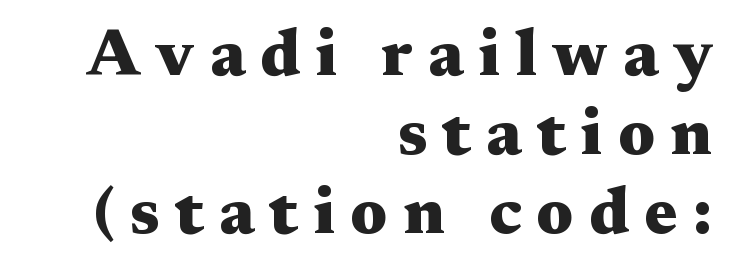
Q: Is the text bold? A: Yes.
Q: Is the text italic (slanted)? A: No, it is upright.
Q: Is the typeface a serif or a sans-serif typeface? A: Serif.
Q: Is the text underlined? A: No.
Q: How is the paragraph aligned? A: Right-aligned.
Q: Is the spacing between letters normal or unusually wide? A: Unusually wide.
Q: Width (condensed, normal, or wide)? A: Wide.
Q: Stroke contrast? A: Medium.
Q: x-height? A: Medium.
Q: Monospaced? A: No.
